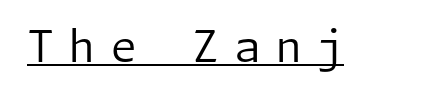
The image shows 44 px regular-weight sans-serif type, upright; set unusually wide letter spacing (+0.32 em), underlined; low stroke contrast and a medium x-height.
